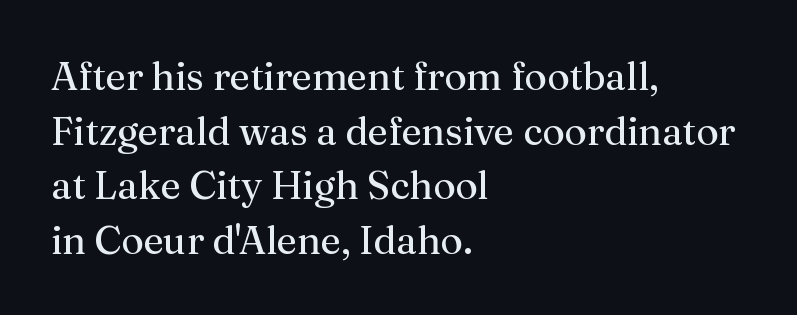
Q: Is the text bold? A: No.
Q: Is the text italic (slanted)? A: No, it is upright.
Q: Is the typeface a serif or a sans-serif typeface? A: Serif.
Q: Is the text underlined? A: No.
Q: How is the paragraph aligned? A: Left-aligned.
Q: Is the spacing between letters normal or unusually wide? A: Normal.
Q: Is the spacing between lines tight, normal or loose? A: Normal.
Q: Width (condensed, normal, or wide)? A: Normal.
Q: Stroke contrast? A: Medium.
Q: x-height? A: Medium.
Q: Monospaced? A: No.
